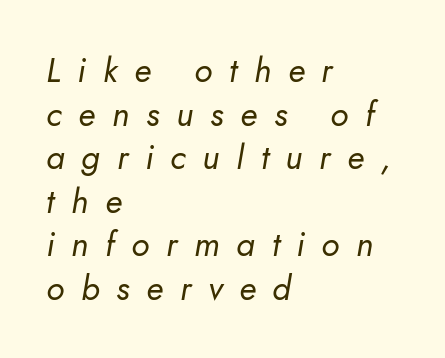
The image shows 34 px regular-weight type, italic (leaning right); set left-aligned, normal line spacing (1.28x), unusually wide letter spacing (+0.49 em), not underlined; low stroke contrast and a small x-height.
